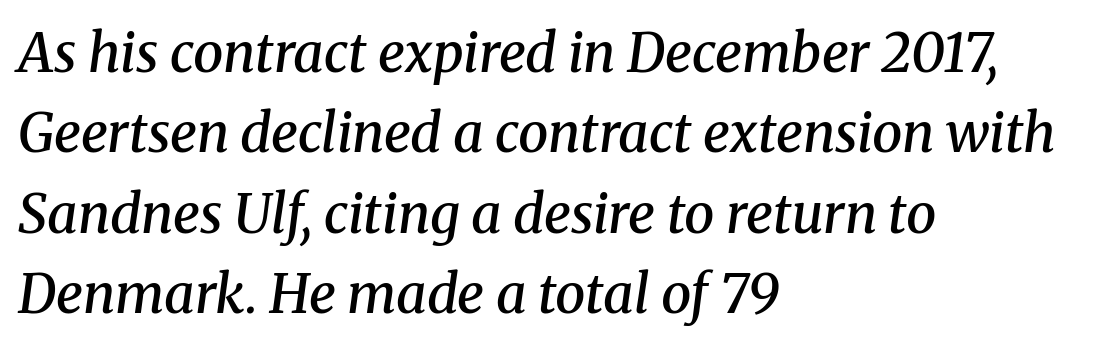
Q: Is the text bold? A: Semi-bold.
Q: Is the text italic (slanted)? A: Yes, it leans right by about 8 degrees.
Q: Is the typeface a serif or a sans-serif typeface? A: Serif.
Q: Is the text underlined? A: No.
Q: How is the paragraph aligned? A: Left-aligned.
Q: Is the spacing between letters normal or unusually wide? A: Normal.
Q: Is the spacing between lines tight, normal or loose? A: Normal.
Q: Width (condensed, normal, or wide)? A: Normal.
Q: Stroke contrast? A: Medium.
Q: x-height? A: Medium.
Q: Monospaced? A: No.
